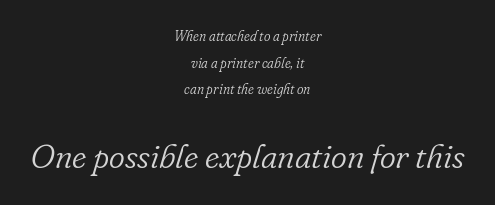
{"serif": "yes", "italic": "yes", "lean": "right", "slant_degrees": 16, "bold": "no", "weight": "light", "width": "normal", "stroke_contrast": "low", "x_height": "small", "monospaced": "no", "underline": "no", "align": "center", "line_spacing": "loose", "line_spacing_ratio": 1.91, "letter_spacing": "normal", "letter_spacing_em": 0.0, "larger_block": "second", "size_ratio": 2.43, "glyph_px": 34}
